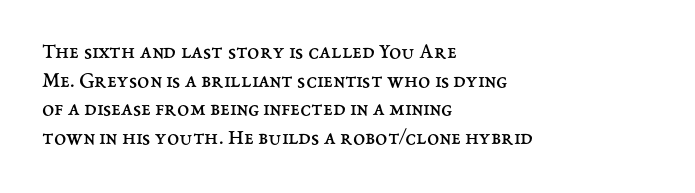
{"italic": "no", "bold": "no", "underline": "no", "align": "left", "line_spacing": "normal", "line_spacing_ratio": 1.3, "letter_spacing": "normal", "letter_spacing_em": 0.0, "glyph_px": 22}
